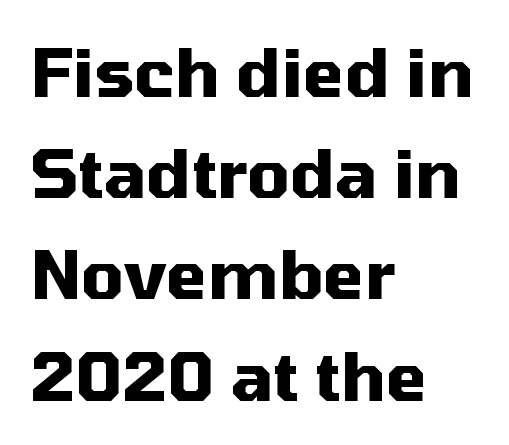
The image shows 67 px heavy sans-serif type, upright; set left-aligned, normal line spacing (1.51x), normal letter spacing, not underlined; medium stroke contrast and a medium x-height.
